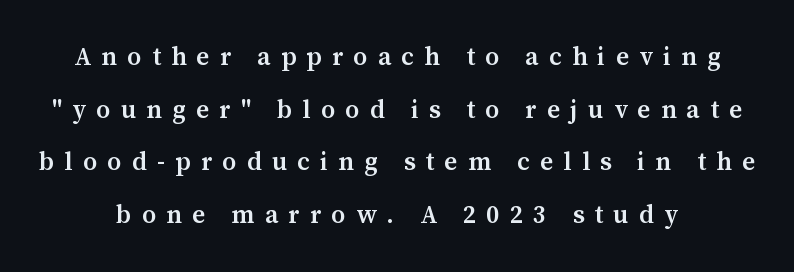
{"italic": "no", "bold": "semi", "underline": "no", "align": "center", "line_spacing": "loose", "line_spacing_ratio": 2.11, "letter_spacing": "wide", "letter_spacing_em": 0.41, "glyph_px": 25}
